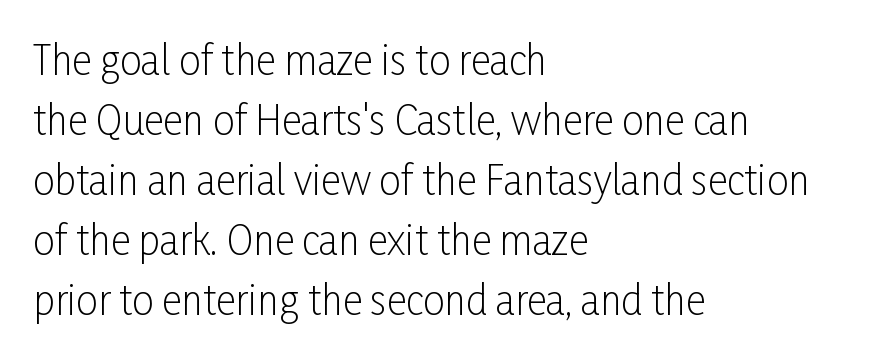
Each letter keeps its own natural width here, so spacing adapts to shape. Weight: not bold — regular or lighter. Is there much room between lines? A standard amount, neither cramped nor airy. Clear beneath every line of the passage. This sample uses plain, unmodified letter spacing. Posture: vertical.
